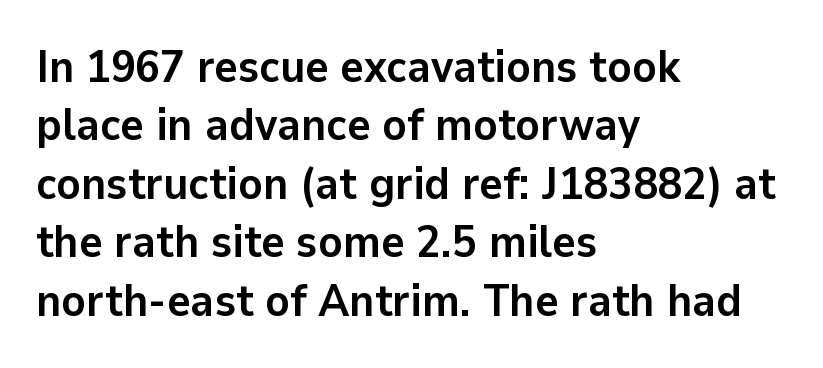
Q: Is the text bold? A: Yes.
Q: Is the text italic (slanted)? A: No, it is upright.
Q: Is the typeface a serif or a sans-serif typeface? A: Sans-serif.
Q: Is the text underlined? A: No.
Q: How is the paragraph aligned? A: Left-aligned.
Q: Is the spacing between letters normal or unusually wide? A: Normal.
Q: Is the spacing between lines tight, normal or loose? A: Normal.
Q: Width (condensed, normal, or wide)? A: Normal.
Q: Stroke contrast? A: Low.
Q: x-height? A: Medium.
Q: Monospaced? A: No.
